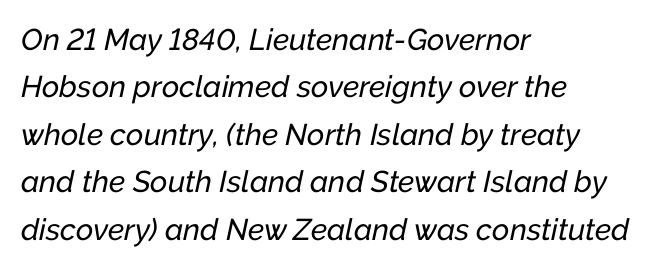
Q: Is the text italic (slanted)? A: Yes, it leans right by about 12 degrees.
Q: Is the text underlined? A: No.
Q: How is the paragraph aligned? A: Left-aligned.
Q: Is the spacing between letters normal or unusually wide? A: Normal.
Q: Is the spacing between lines tight, normal or loose? A: Normal.
Q: Width (condensed, normal, or wide)? A: Normal.
Q: Stroke contrast? A: Low.
Q: x-height? A: Medium.
Q: Monospaced? A: No.
